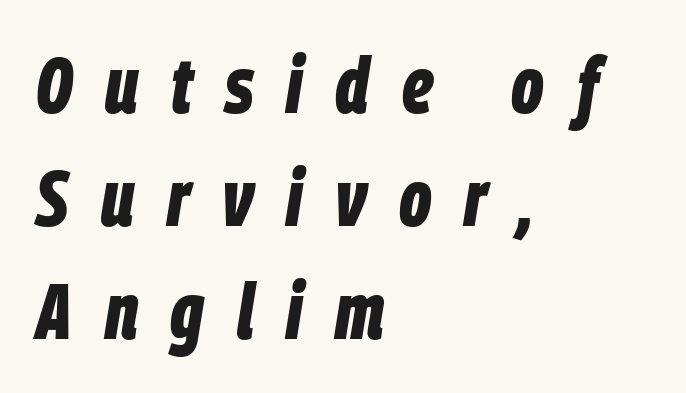
Only glyphs here, with clear space below each row. Character widths vary here, with narrow letters taking less room than wide ones. Compared with typical body copy, the letter spacing here is much looser. Short and long lines alike share a common starting point at left. Rendered with sloped, italic letterforms. Successive baselines arrive at the customary interval.
